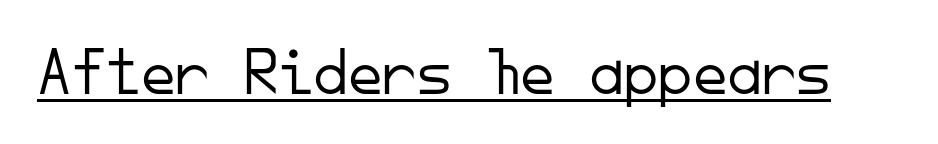
Q: Is the text bold? A: No.
Q: Is the text italic (slanted)? A: No, it is upright.
Q: Is the typeface a serif or a sans-serif typeface? A: Sans-serif.
Q: Is the text underlined? A: Yes.
Q: Is the spacing between letters normal or unusually wide? A: Normal.
Q: Width (condensed, normal, or wide)? A: Normal.
Q: Stroke contrast? A: Low.
Q: x-height? A: Small.
Q: Monospaced? A: Yes.
